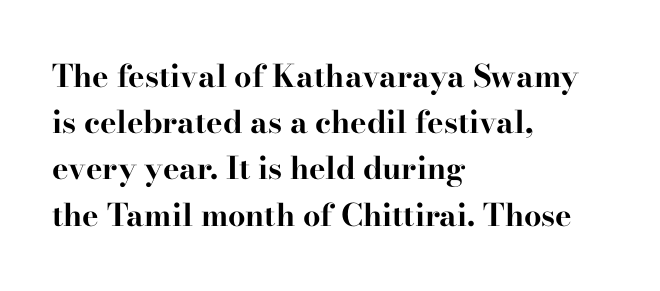
A student would call this left alignment; a typographer would say flush left, rag right. Descender tails drop into unmarked territory. Honestly, the letter spacing is just normal — you wouldn't notice it. Looks like regular typesetting: each glyph gets only the width it needs. This is serif lettering, the kind often seen in printed books.
